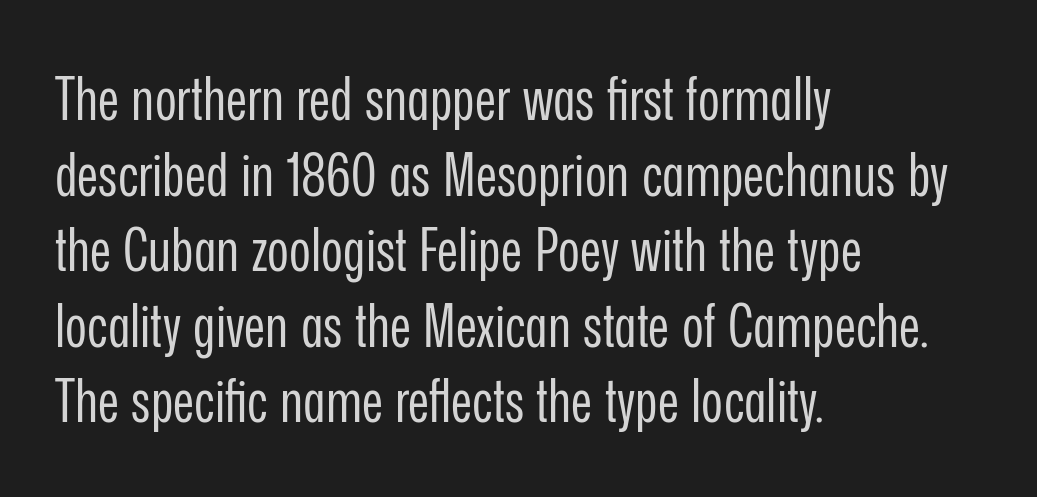
{"serif": "no", "italic": "no", "bold": "no", "weight": "regular", "width": "condensed", "stroke_contrast": "low", "x_height": "medium", "monospaced": "no", "underline": "no", "align": "left", "line_spacing": "normal", "line_spacing_ratio": 1.28, "letter_spacing": "normal", "letter_spacing_em": 0.0, "glyph_px": 59}
